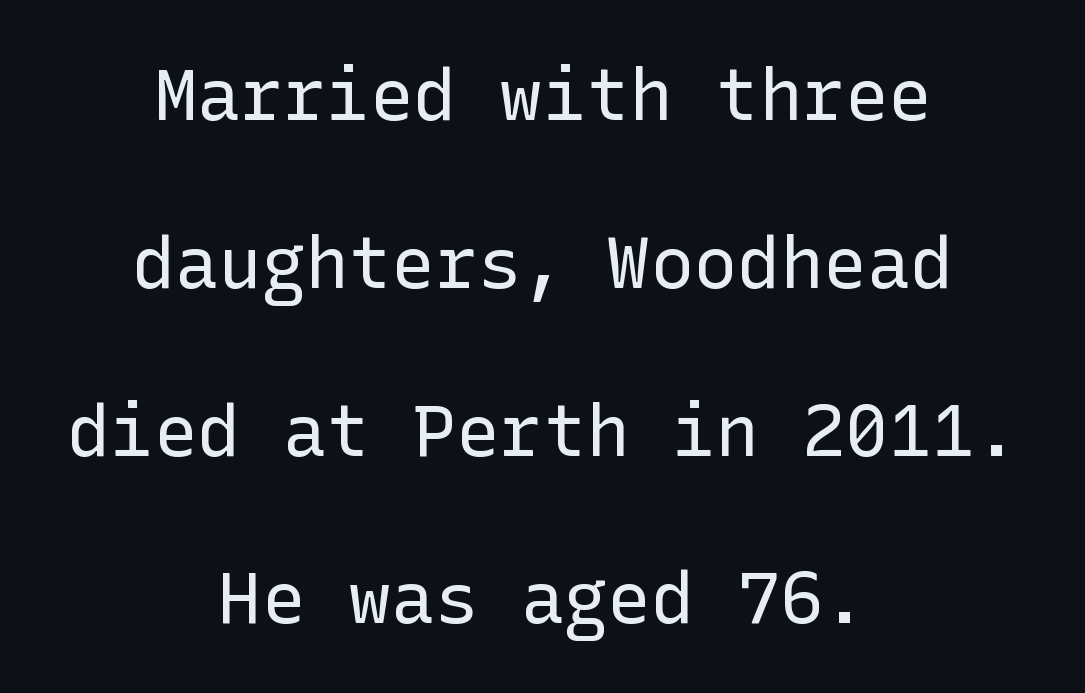
{"serif": "no", "italic": "no", "bold": "no", "weight": "regular", "width": "normal", "stroke_contrast": "low", "x_height": "medium", "underline": "no", "align": "center", "line_spacing": "loose", "line_spacing_ratio": 2.33, "letter_spacing": "normal", "letter_spacing_em": 0.0, "glyph_px": 72}
